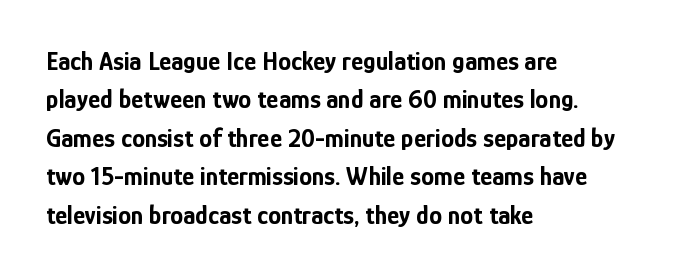
A typesetter would mark this as roman, not italic. Rule under the text: the space is simply empty. Layout note: lines flush left. The designer left line spacing at the default. What weight is shown? A full bold with thick strokes. This sample uses plain, unmodified letter spacing.
